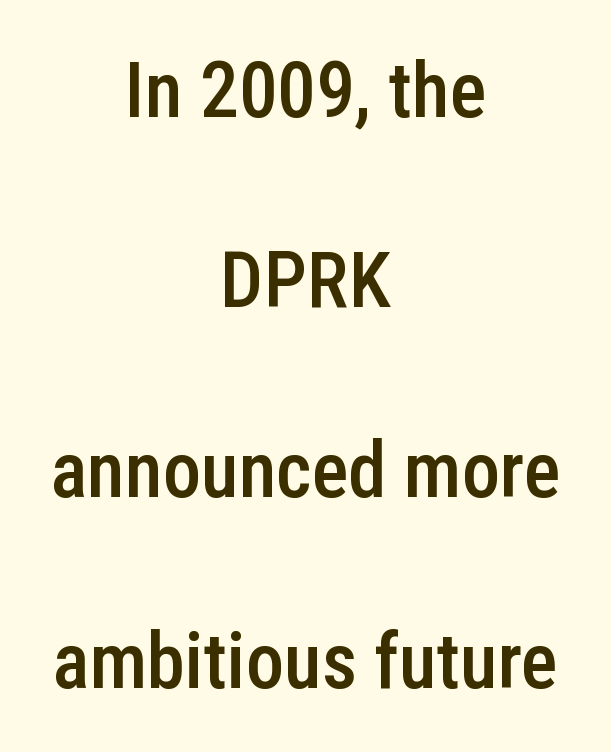
A bare baseline throughout the passage. Weight: semibold (demi). Widely set lines give the paragraph a tall, airy silhouette. Observe the absence of serifs on each vertical stroke in this sample. Nope, not italic — everything's standing straight.
